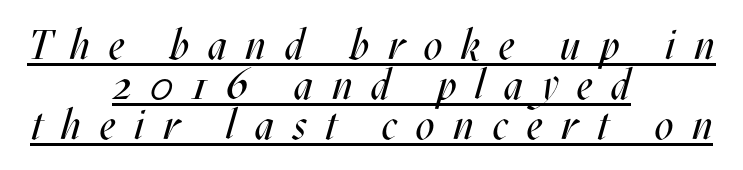
Q: Is the text bold? A: No.
Q: Is the text italic (slanted)? A: Yes, it leans right by about 17 degrees.
Q: Is the text underlined? A: Yes.
Q: How is the paragraph aligned? A: Centered.
Q: Is the spacing between letters normal or unusually wide? A: Unusually wide.
Q: Is the spacing between lines tight, normal or loose? A: Tight.
Q: Width (condensed, normal, or wide)? A: Condensed.
Q: Stroke contrast? A: Medium.
Q: x-height? A: Large.
Q: Monospaced? A: No.
